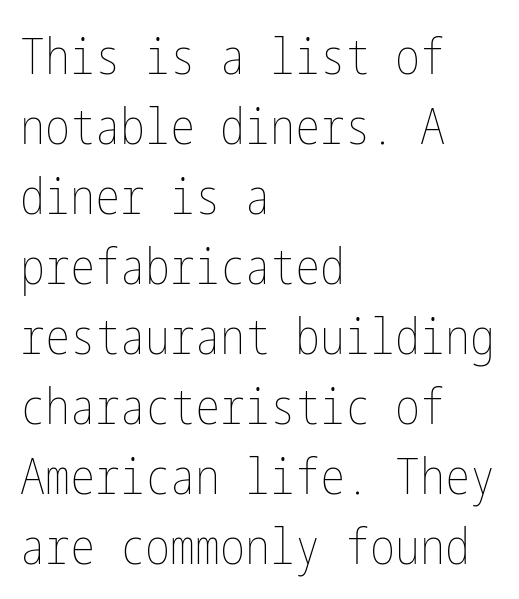
{"italic": "no", "bold": "no", "weight": "thin", "width": "condensed", "stroke_contrast": "low", "x_height": "medium", "underline": "no", "align": "left", "line_spacing": "normal", "line_spacing_ratio": 1.4, "letter_spacing": "normal", "letter_spacing_em": 0.0, "glyph_px": 50}
